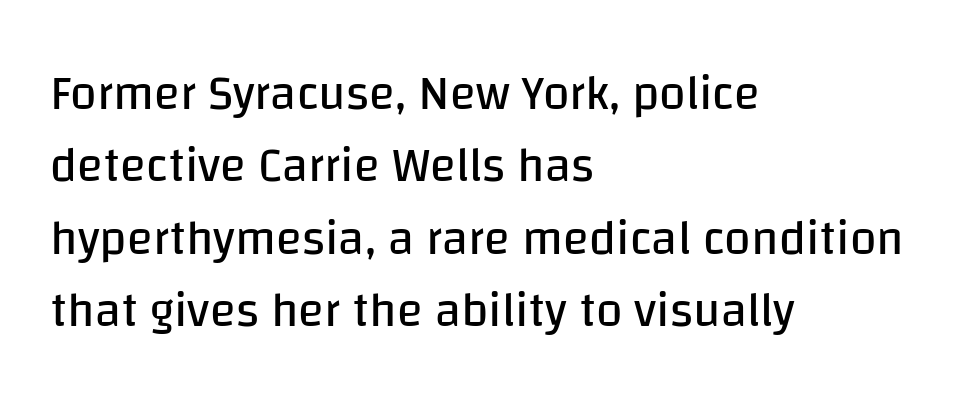
Vertical strokes here are truly vertical. The face used here is proportionally spaced, like ordinary book or web type. Horizontally, the lines are justified to the leading edge only. The vertical gap from one line to the next is medium. Is this a sans? Yes — the strokes have no serifs. Heaviness? Minimal to ordinary, like unemphasized prose.
